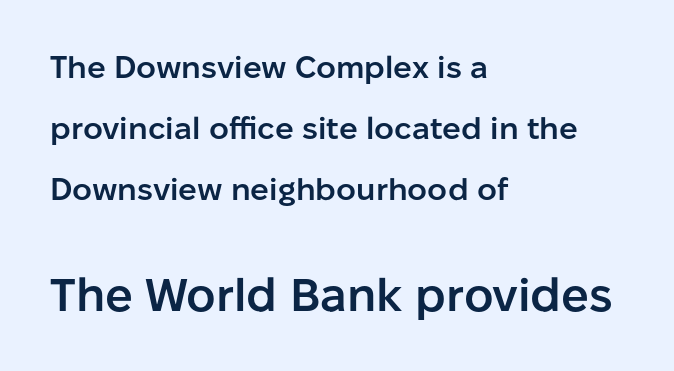
{"serif": "no", "italic": "no", "bold": "semi", "weight": "semibold", "width": "normal", "stroke_contrast": "low", "x_height": "medium", "monospaced": "no", "underline": "no", "align": "left", "line_spacing": "loose", "line_spacing_ratio": 1.96, "letter_spacing": "normal", "letter_spacing_em": 0.0, "larger_block": "second", "size_ratio": 1.48, "glyph_px": 46}
